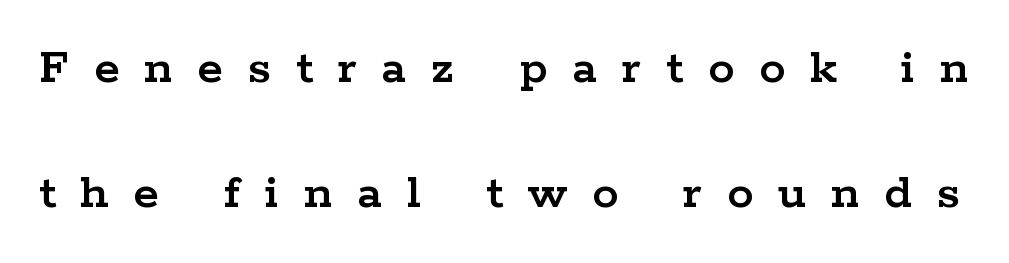
The letters are spread apart with noticeably loose tracking. Decoration check: the copy has no underline. Students, observe: this is what heavily led, spacious text looks like. The face used here is proportionally spaced, like ordinary book or web type.
